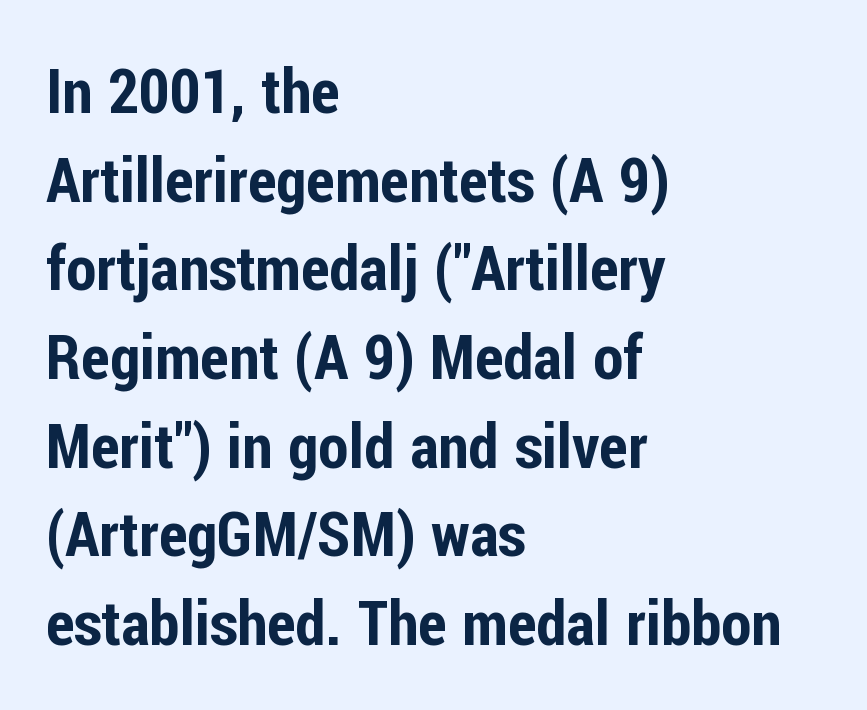
{"serif": "no", "italic": "no", "width": "condensed", "stroke_contrast": "low", "x_height": "medium", "monospaced": "no", "underline": "no", "align": "left", "line_spacing": "normal", "line_spacing_ratio": 1.43, "letter_spacing": "normal", "letter_spacing_em": 0.0, "glyph_px": 62}
